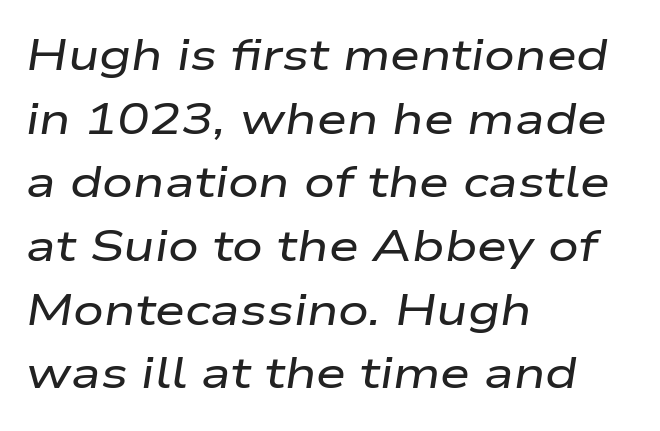
{"italic": "yes", "lean": "right", "slant_degrees": 9, "width": "wide", "stroke_contrast": "low", "x_height": "medium", "monospaced": "no", "underline": "no", "align": "left", "line_spacing": "normal", "line_spacing_ratio": 1.48, "letter_spacing": "normal", "letter_spacing_em": 0.0, "glyph_px": 43}
